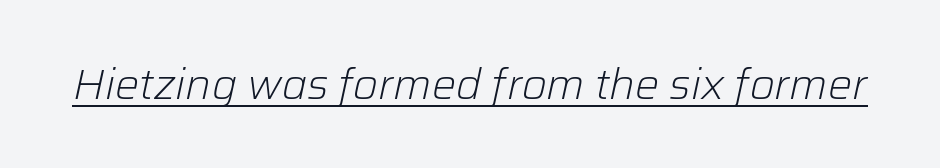
{"italic": "yes", "lean": "right", "slant_degrees": 12, "bold": "no", "weight": "light", "width": "normal", "stroke_contrast": "low", "x_height": "medium", "monospaced": "no", "underline": "yes", "letter_spacing": "normal", "letter_spacing_em": 0.0, "glyph_px": 43}
